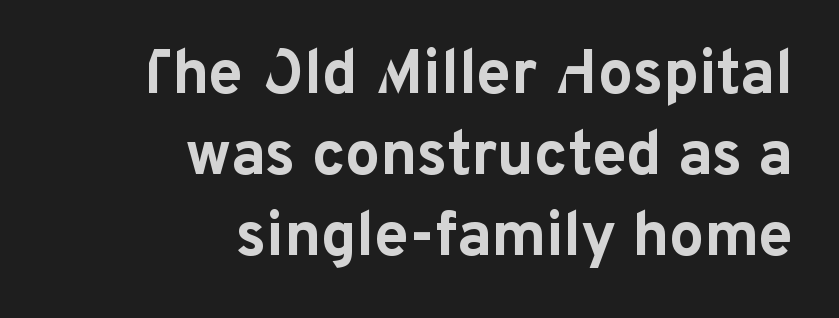
The image shows 62 px bold sans-serif type, upright; set right-aligned, normal line spacing (1.31x), normal letter spacing, not underlined; low stroke contrast and a medium x-height.
